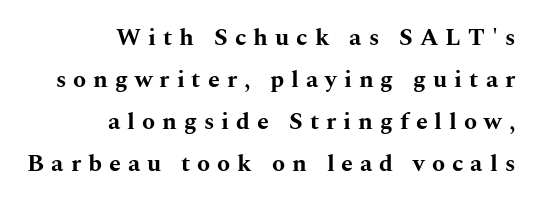
The image shows 24 px bold type, upright; set right-aligned, line spacing 1.75x, unusually wide letter spacing (+0.29 em), not underlined.
